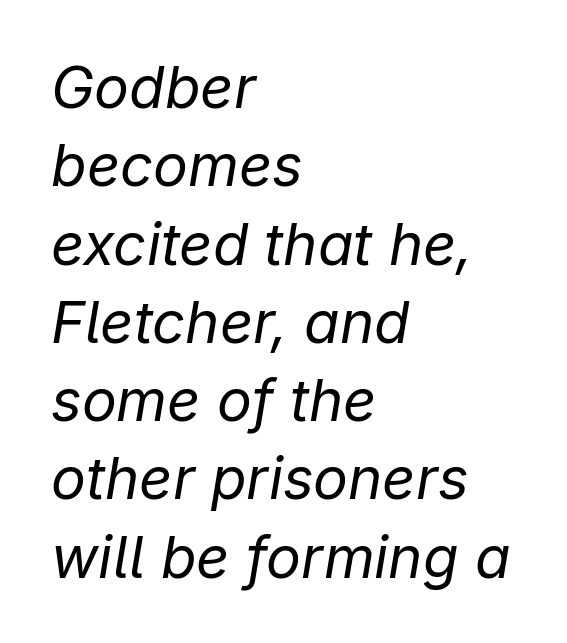
{"italic": "yes", "lean": "right", "slant_degrees": 9, "bold": "no", "weight": "regular", "width": "normal", "stroke_contrast": "low", "x_height": "medium", "monospaced": "no", "underline": "no", "align": "left", "line_spacing": "normal", "line_spacing_ratio": 1.35, "letter_spacing": "normal", "letter_spacing_em": 0.0, "glyph_px": 58}
